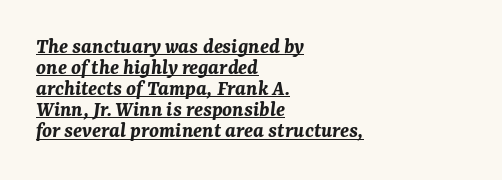
The image shows 22 px bold type, italic (leaning right); set left-aligned, tight line spacing (0.96x), normal letter spacing, underlined.
